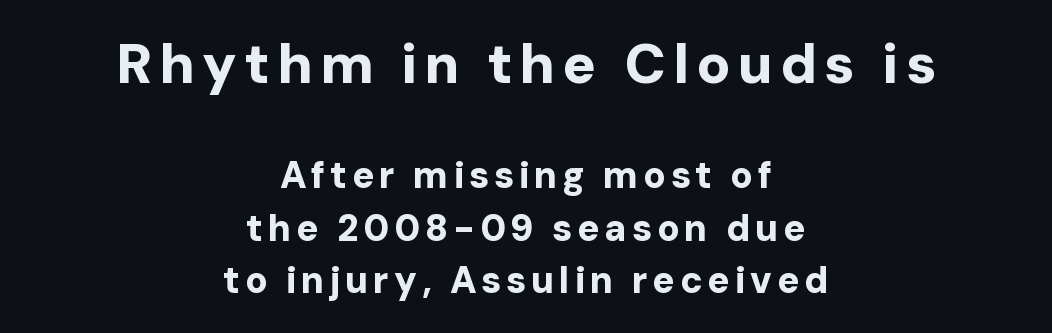
Q: Is the text bold? A: Yes.
Q: Is the text italic (slanted)? A: No, it is upright.
Q: Is the typeface a serif or a sans-serif typeface? A: Sans-serif.
Q: Is the text underlined? A: No.
Q: How is the paragraph aligned? A: Centered.
Q: Is the spacing between lines tight, normal or loose? A: Normal.
Q: Which block of text is set in a larger size, the first (top) or the second (bottom)? A: The first (top) one.
Q: Width (condensed, normal, or wide)? A: Normal.
Q: Stroke contrast? A: Low.
Q: x-height? A: Medium.
Q: Monospaced? A: No.
